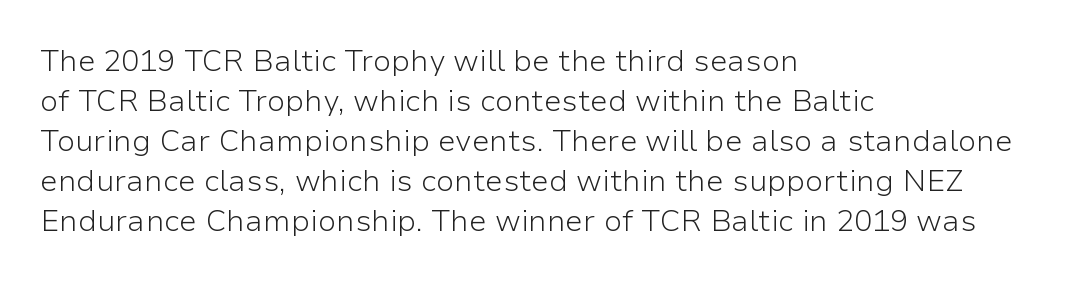
Q: Is the text bold? A: No.
Q: Is the text italic (slanted)? A: No, it is upright.
Q: Is the typeface a serif or a sans-serif typeface? A: Sans-serif.
Q: Is the text underlined? A: No.
Q: How is the paragraph aligned? A: Left-aligned.
Q: Is the spacing between letters normal or unusually wide? A: Normal.
Q: Is the spacing between lines tight, normal or loose? A: Normal.
Q: Width (condensed, normal, or wide)? A: Normal.
Q: Stroke contrast? A: Low.
Q: x-height? A: Medium.
Q: Monospaced? A: No.
